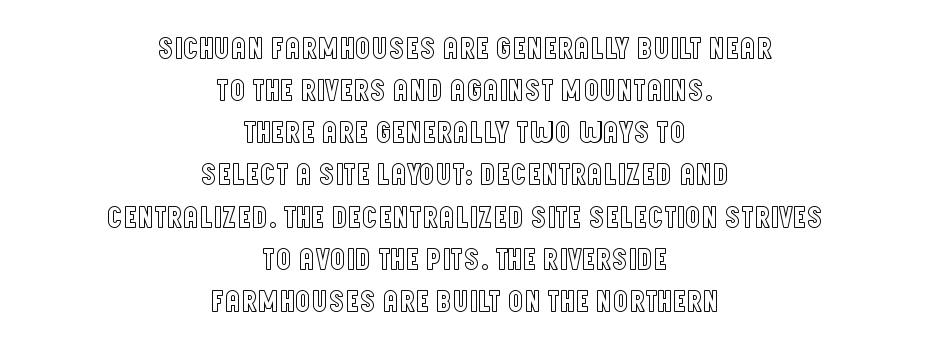
{"italic": "no", "width": "condensed", "x_height": "large", "monospaced": "no", "underline": "no", "align": "center", "line_spacing": "normal", "line_spacing_ratio": 1.36, "letter_spacing": "normal", "letter_spacing_em": 0.0, "glyph_px": 31}
